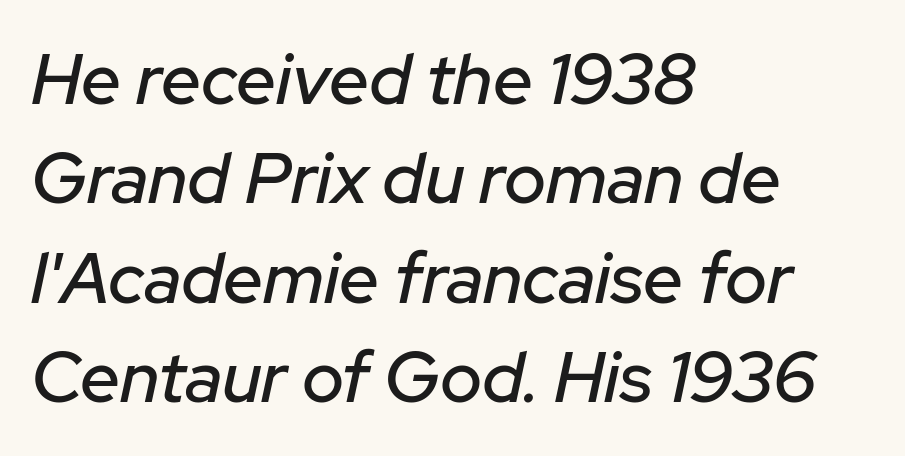
The image shows 71 px text type, italic (leaning right); set left-aligned, normal line spacing (1.4x), normal letter spacing, not underlined; low stroke contrast and a medium x-height.
